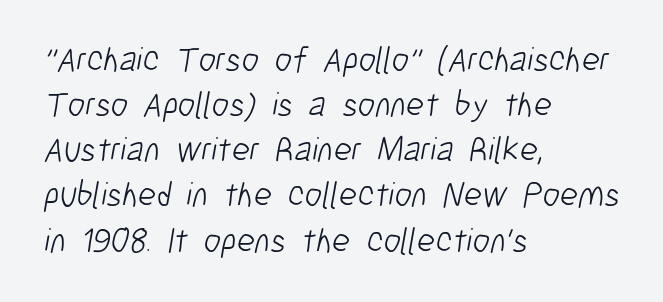
The image shows 35 px light, condensed sans-serif type; set left-aligned, normal line spacing (1.29x), normal letter spacing, not underlined; low stroke contrast and a medium x-height.
